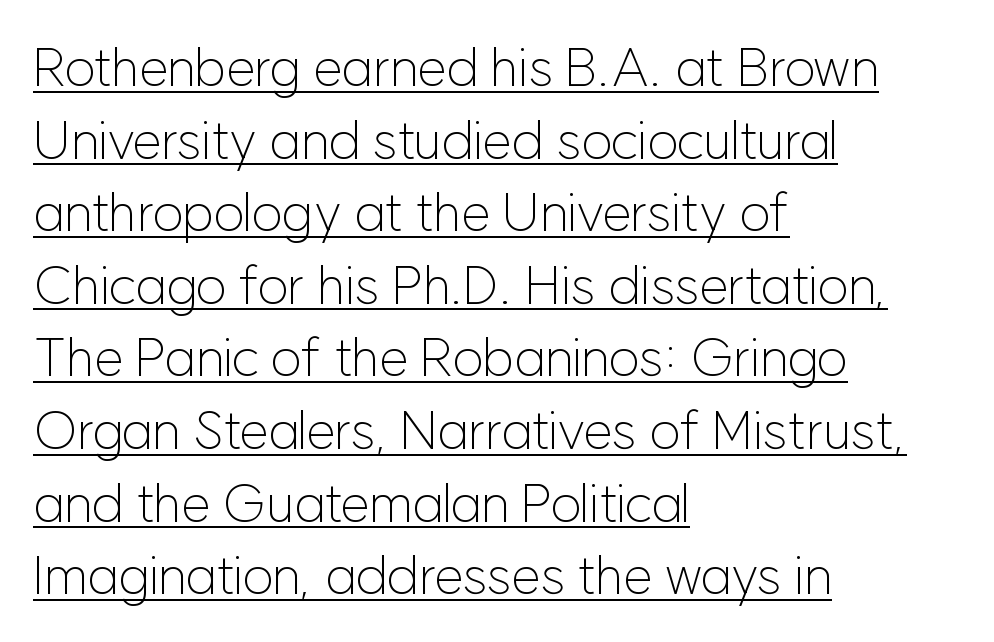
The image shows 53 px light sans-serif type, upright; set left-aligned, normal line spacing (1.37x), normal letter spacing, underlined; low stroke contrast and a medium x-height.
